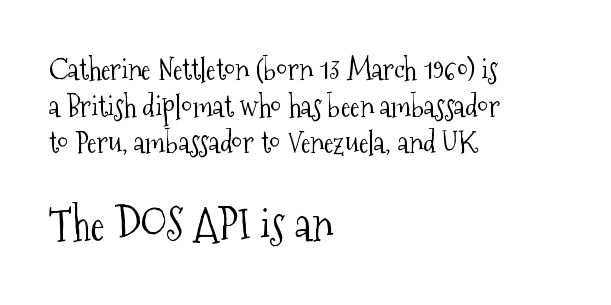
Here the glyphs are tracked normally, forming tight word shapes. The lines in this sample share a left origin and differ only in where they stop. Small tapered or slab feet sit at the stroke ends, so this counts as serif. Characters remain perfectly vertical along every line.
